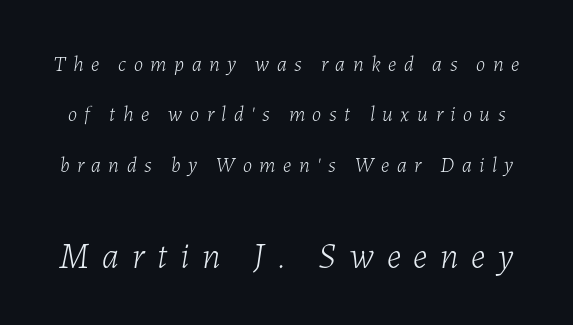
Notice the wide empty band between every row — that's loose leading. The letters are spread apart with noticeably loose tracking. Of the two passages, the one underneath uses the larger point size. The passage shown is not underscored anywhere.
